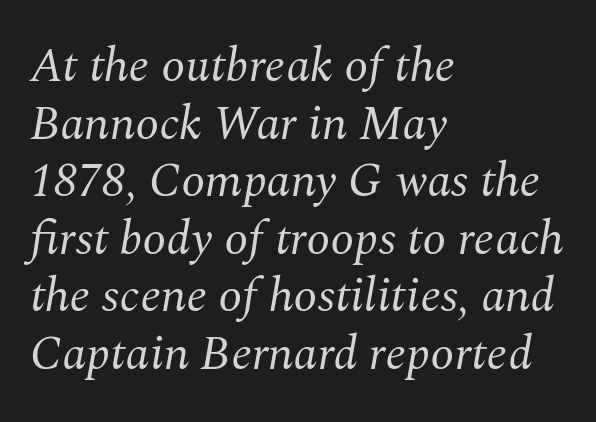
The image shows 48 px regular-weight serif type, italic (leaning right); set left-aligned, line spacing 1.2x, normal letter spacing, not underlined; medium stroke contrast and a medium x-height.
